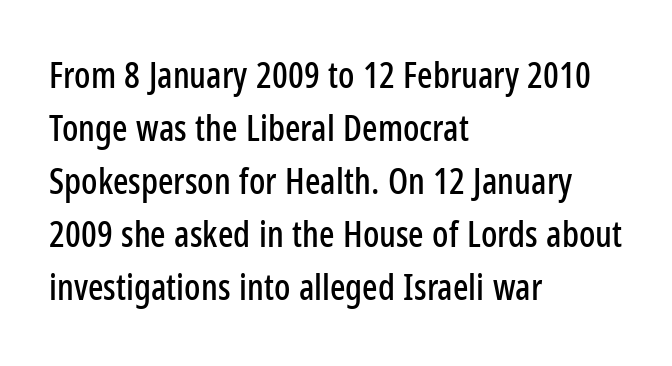
The image shows 36 px condensed sans-serif type, upright; set left-aligned, normal line spacing (1.47x), normal letter spacing, not underlined; low stroke contrast and a medium x-height.
